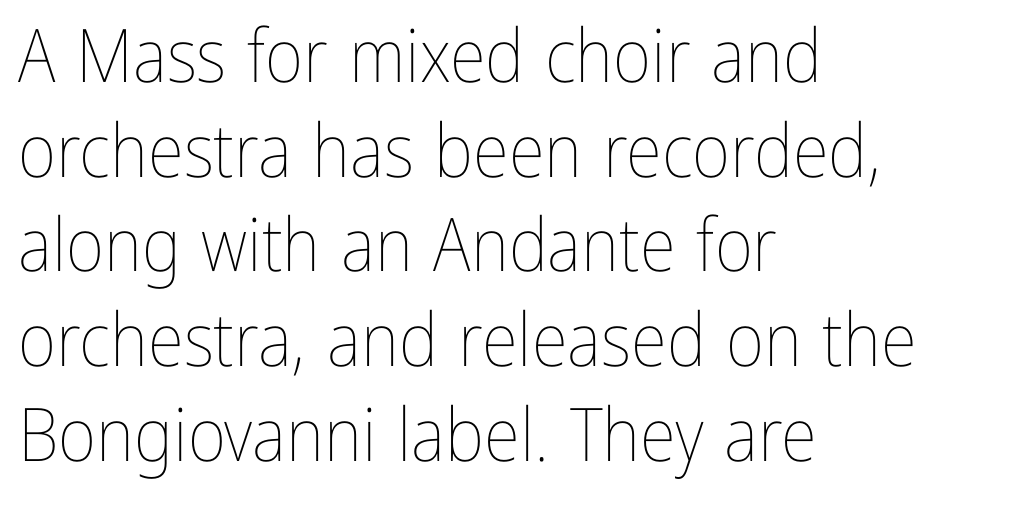
{"italic": "no", "bold": "no", "weight": "thin", "width": "condensed", "stroke_contrast": "low", "x_height": "medium", "monospaced": "no", "underline": "no", "align": "left", "line_spacing": "normal", "line_spacing_ratio": 1.28, "letter_spacing": "normal", "letter_spacing_em": 0.0, "glyph_px": 74}
